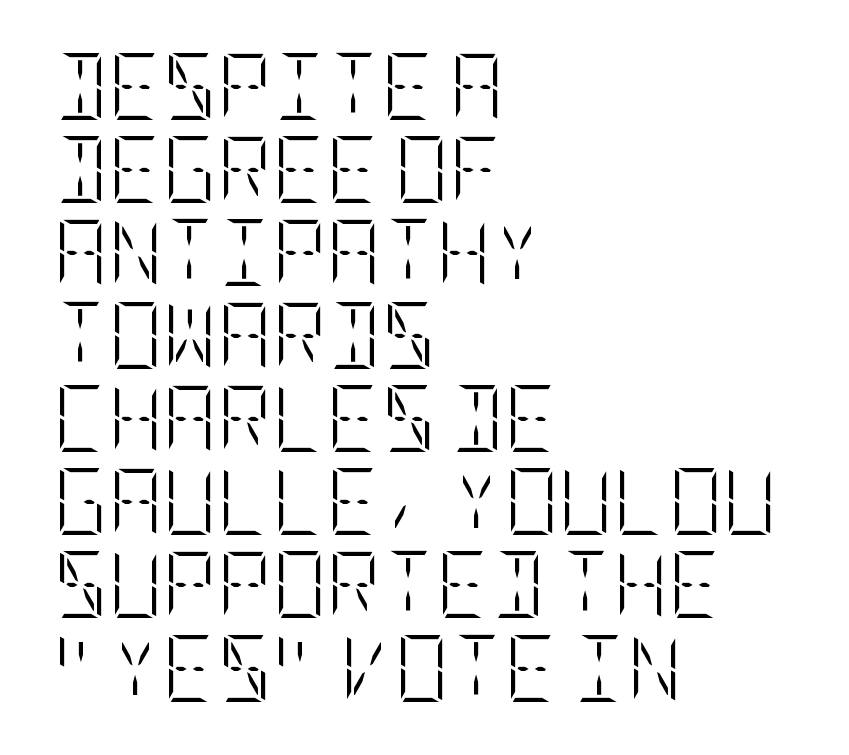
The image shows 67 px light, condensed type, upright; set left-aligned, line spacing 1.24x, normal letter spacing, not underlined; low stroke contrast and a large x-height.
